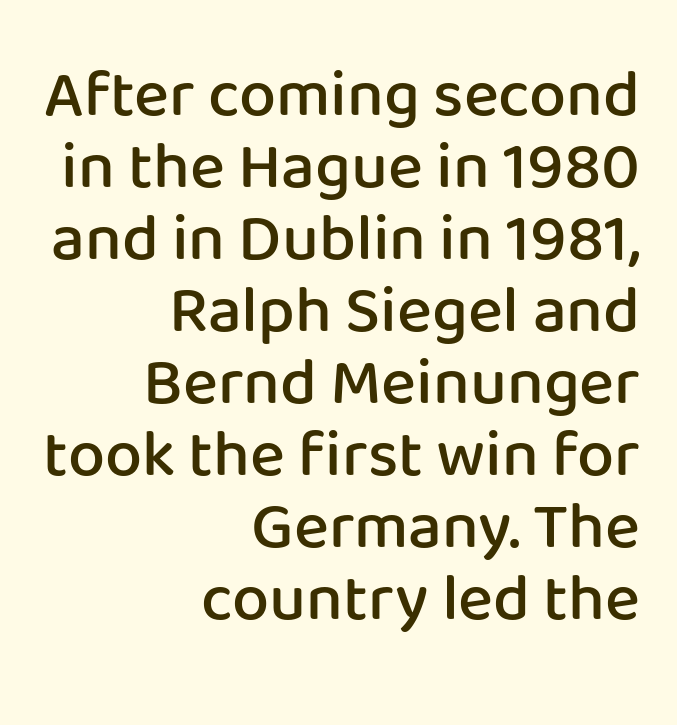
Underline: absent. Tall strokes in this sample are plumb rather than angled. Strokes here are thickened, but only to semibold level. The designer dialed line spacing down below the default.
